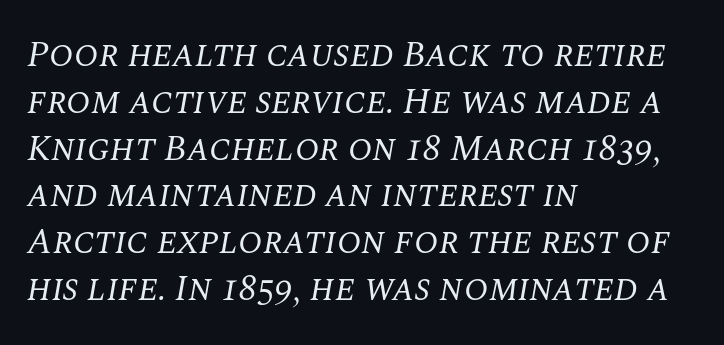
The image shows 36 px regular-weight serif type, italic (leaning right); set left-aligned, normal line spacing (1.3x), normal letter spacing, not underlined; medium stroke contrast and a large x-height.
